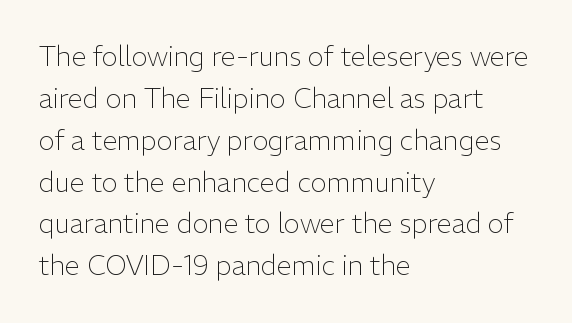
{"italic": "no", "bold": "no", "underline": "no", "align": "left", "line_spacing": "normal", "line_spacing_ratio": 1.55, "letter_spacing": "normal", "letter_spacing_em": 0.0, "glyph_px": 27}
